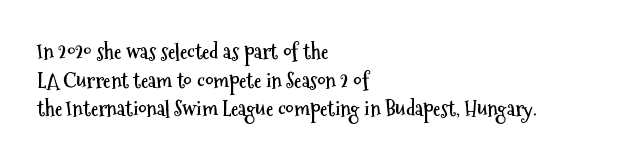
{"italic": "no", "bold": "yes", "underline": "no", "align": "left", "line_spacing": "normal", "line_spacing_ratio": 1.36, "letter_spacing": "normal", "letter_spacing_em": 0.0, "glyph_px": 21}
